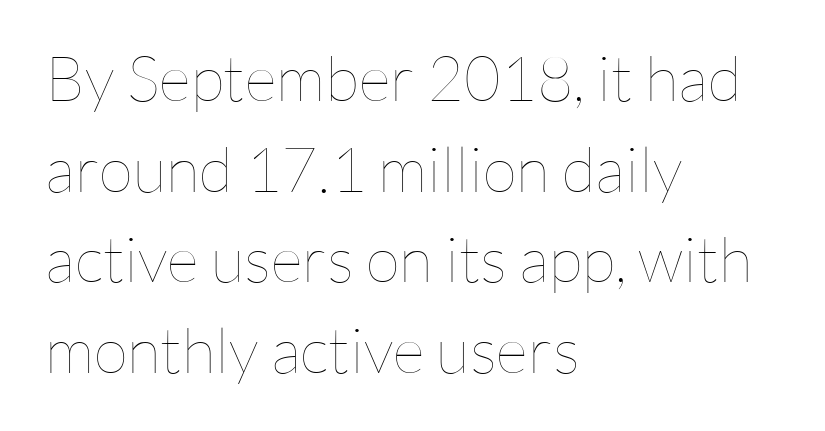
{"italic": "no", "bold": "no", "weight": "thin", "width": "normal", "stroke_contrast": "low", "x_height": "medium", "monospaced": "no", "underline": "no", "align": "left", "line_spacing": "normal", "line_spacing_ratio": 1.44, "letter_spacing": "normal", "letter_spacing_em": 0.0, "glyph_px": 63}
